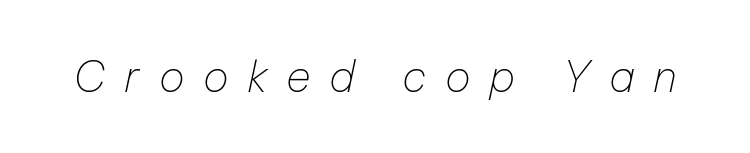
The image shows 43 px thin type, italic (leaning right); set unusually wide letter spacing (+0.43 em), not underlined; low stroke contrast and a medium x-height.
